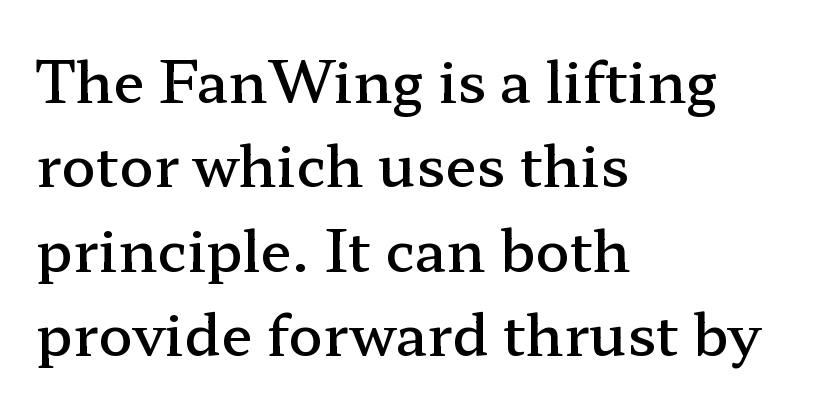
Underline: absent. These lines carry some extra weight — a demibold, not a full bold. Rendered with straight, roman letterforms. Short and long lines alike share a common starting point at left. Serifs: yes, visible at the terminals of the letterforms.
